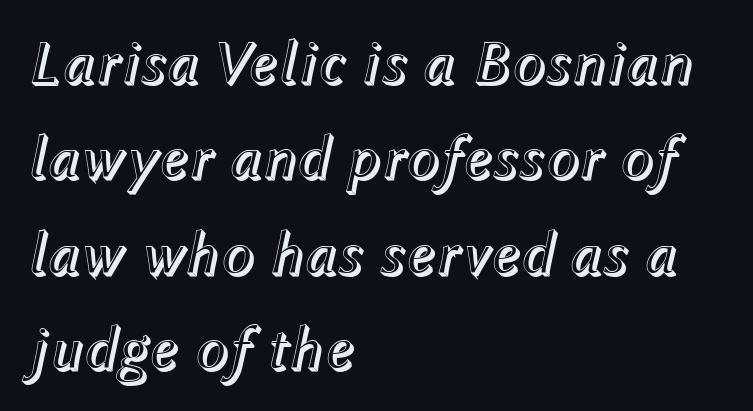
Q: Is the text italic (slanted)? A: Yes, it leans right by about 12 degrees.
Q: Is the text underlined? A: No.
Q: How is the paragraph aligned? A: Left-aligned.
Q: Is the spacing between letters normal or unusually wide? A: Normal.
Q: Is the spacing between lines tight, normal or loose? A: Normal.
Q: Width (condensed, normal, or wide)? A: Normal.
Q: x-height? A: Medium.
Q: Monospaced? A: No.
